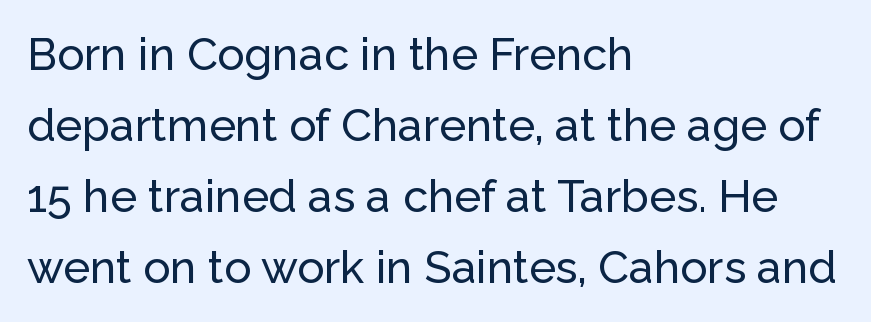
Q: Is the text italic (slanted)? A: No, it is upright.
Q: Is the typeface a serif or a sans-serif typeface? A: Sans-serif.
Q: Is the text underlined? A: No.
Q: How is the paragraph aligned? A: Left-aligned.
Q: Is the spacing between letters normal or unusually wide? A: Normal.
Q: Is the spacing between lines tight, normal or loose? A: Normal.
Q: Width (condensed, normal, or wide)? A: Normal.
Q: Stroke contrast? A: Low.
Q: x-height? A: Medium.
Q: Monospaced? A: No.
